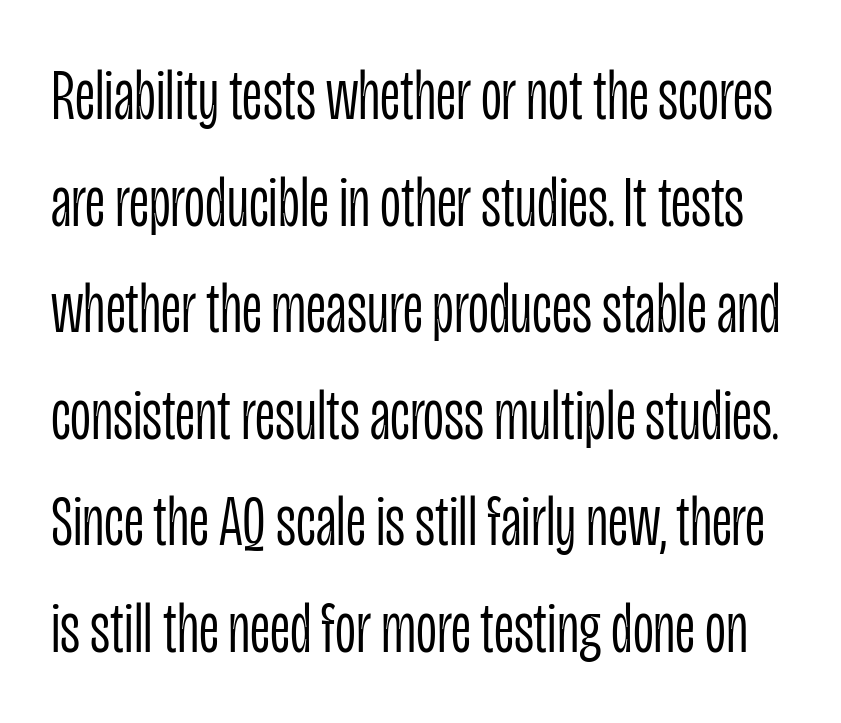
{"serif": "no", "italic": "no", "bold": "no", "weight": "light", "width": "condensed", "stroke_contrast": "low", "x_height": "large", "monospaced": "no", "underline": "no", "line_spacing": "normal", "line_spacing_ratio": 1.46, "letter_spacing": "normal", "letter_spacing_em": 0.0, "glyph_px": 73}
